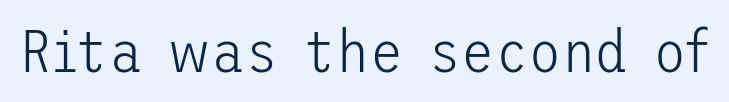
{"serif": "no", "italic": "no", "bold": "no", "weight": "light", "width": "normal", "stroke_contrast": "low", "x_height": "medium", "underline": "no", "letter_spacing": "normal", "letter_spacing_em": 0.0, "glyph_px": 61}
